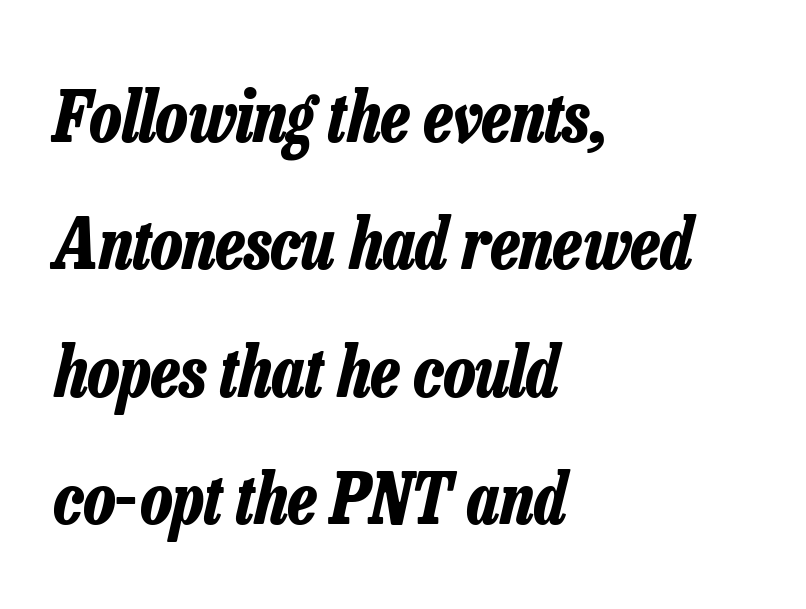
{"italic": "yes", "lean": "right", "slant_degrees": 13, "bold": "yes", "weight": "bold", "width": "condensed", "stroke_contrast": "low", "x_height": "medium", "monospaced": "no", "underline": "no", "align": "left", "line_spacing_ratio": 1.82, "letter_spacing": "normal", "letter_spacing_em": 0.0, "glyph_px": 70}
